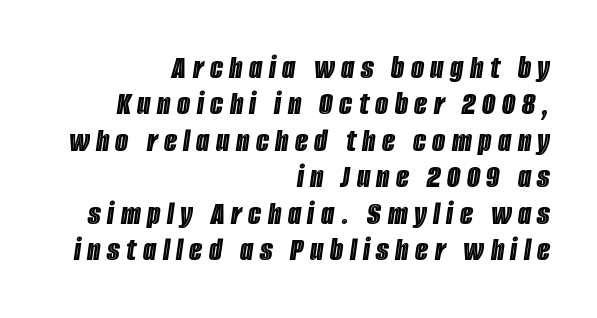
{"italic": "yes", "lean": "right", "slant_degrees": 8, "width": "condensed", "x_height": "large", "monospaced": "no", "underline": "no", "align": "right", "line_spacing": "tight", "line_spacing_ratio": 1.07, "glyph_px": 34}
